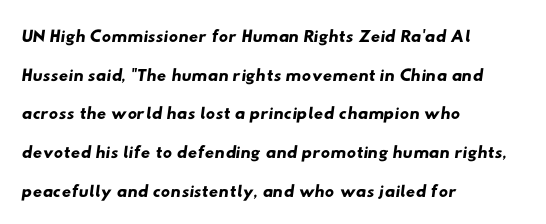
The gap between lines stays unmarked. A typesetter would call this zero additional tracking. A student would call this left alignment; a typographer would say flush left, rag right. A typesetter would call this leading conventional body-copy spacing.
